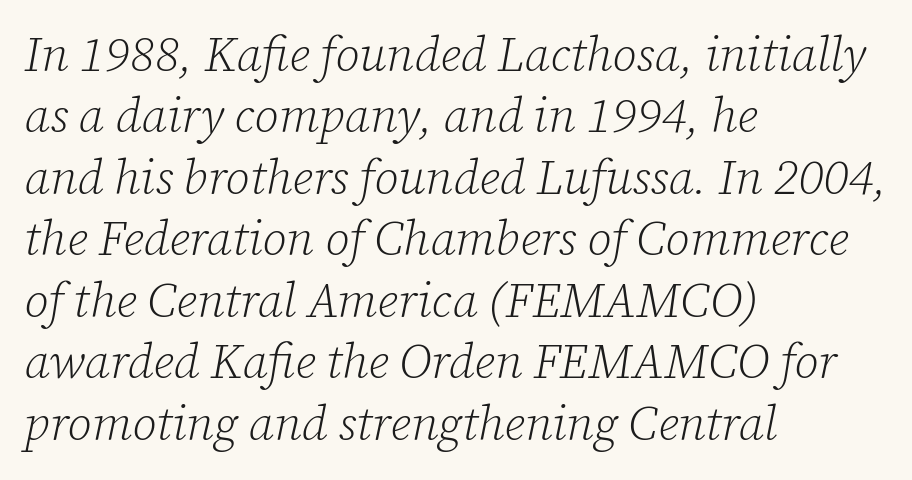
The image shows 48 px light serif type, italic (leaning right); set left-aligned, normal line spacing (1.28x), normal letter spacing, not underlined; low stroke contrast and a medium x-height.
